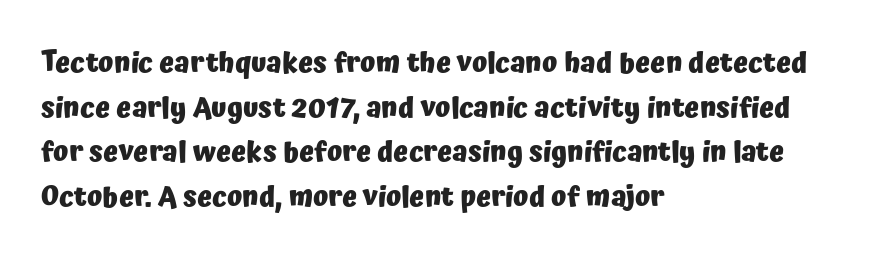
The image shows 28 px heavy sans-serif type, upright; set left-aligned, normal line spacing (1.59x), normal letter spacing, not underlined; low stroke contrast and a medium x-height.
